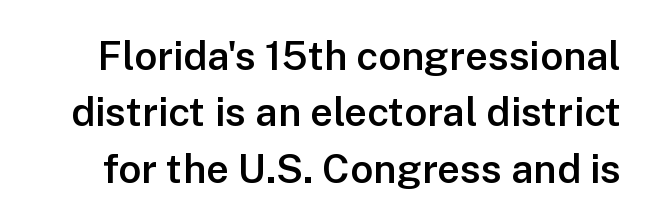
Q: Is the text bold? A: Semi-bold.
Q: Is the text italic (slanted)? A: No, it is upright.
Q: Is the typeface a serif or a sans-serif typeface? A: Sans-serif.
Q: Is the text underlined? A: No.
Q: Is the spacing between letters normal or unusually wide? A: Normal.
Q: Is the spacing between lines tight, normal or loose? A: Normal.
Q: Width (condensed, normal, or wide)? A: Normal.
Q: Stroke contrast? A: Low.
Q: x-height? A: Medium.
Q: Monospaced? A: No.
